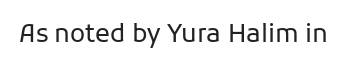
The rendering keeps characters at their native spacing. The font sits on the lighter half of the weight spectrum, regular included. Quick note: underline off. Is there any slant? The stems are plumb.
